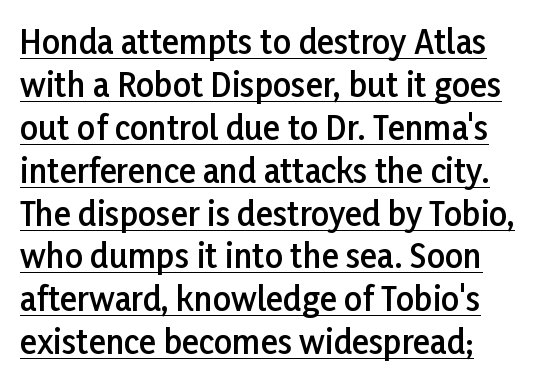
The lettering is marked with a stroke running underneath it. The letters stand straight up with perfectly vertical stems. The rendering uses natural spacing where letterforms have individual widths. If you measured baseline to baseline, you'd find a middling distance. What kind of face is this? One without serifs — a sans.
